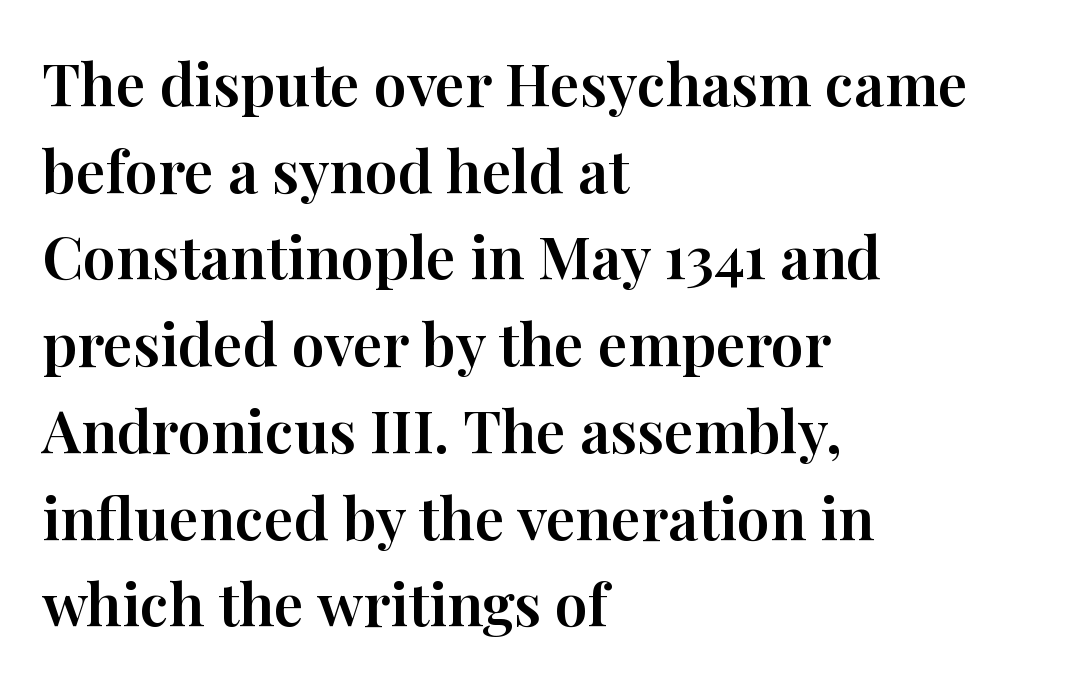
{"serif": "yes", "italic": "no", "width": "normal", "stroke_contrast": "high", "x_height": "medium", "monospaced": "no", "underline": "no", "align": "left", "line_spacing": "normal", "line_spacing_ratio": 1.47, "letter_spacing": "normal", "letter_spacing_em": 0.0, "glyph_px": 59}
